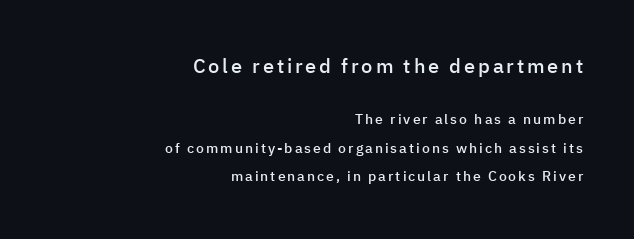
{"italic": "no", "bold": "semi", "underline": "no", "align": "right", "line_spacing": "loose", "line_spacing_ratio": 2.05, "larger_block": "first", "size_ratio": 1.43, "glyph_px": 20}
